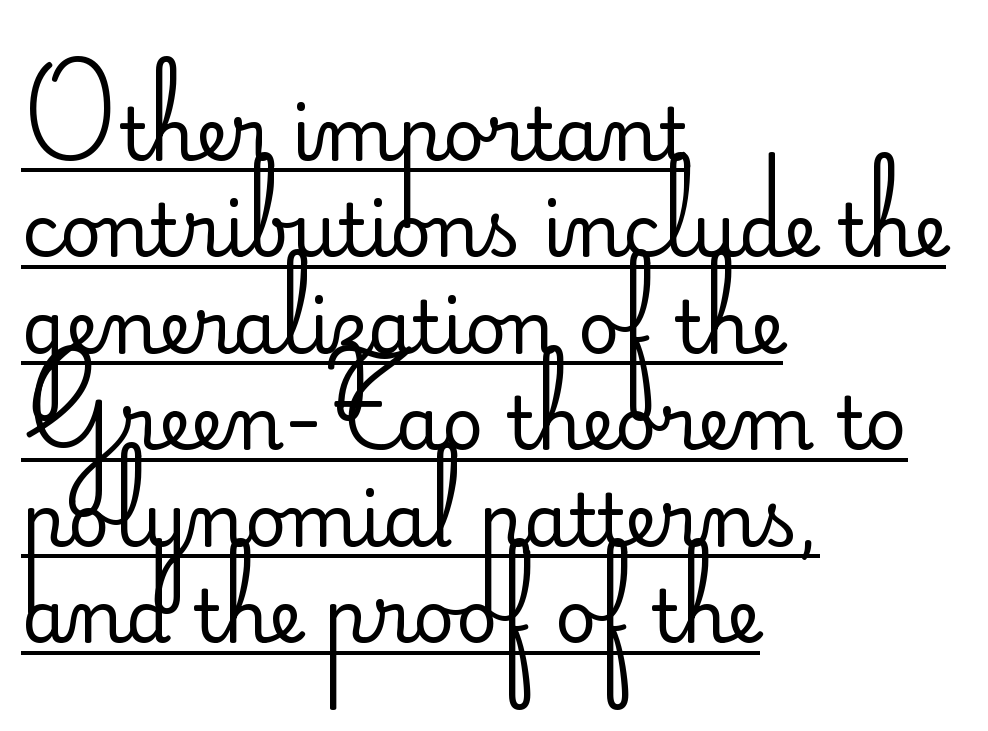
{"serif": "no", "italic": "no", "bold": "no", "weight": "regular", "width": "normal", "stroke_contrast": "low", "x_height": "small", "monospaced": "no", "underline": "yes", "align": "left", "line_spacing": "normal", "line_spacing_ratio": 1.34, "letter_spacing": "normal", "letter_spacing_em": 0.0, "glyph_px": 72}
